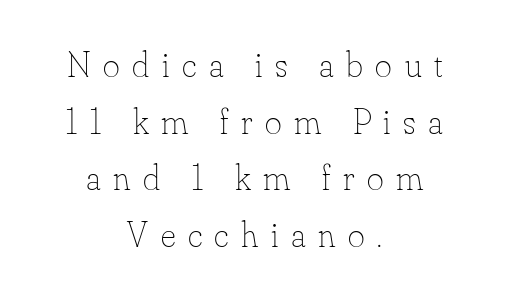
The passage shown stacks its lines at a standard gap. This is roman type, the default non-slanted kind. Each letter keeps its own natural width here, so spacing adapts to shape. Descender tails drop into unmarked territory. Here the glyphs are tracked loosely, breaking word shapes into spaced letters.
